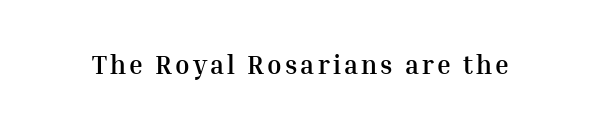
Heavy, bold letterforms. Tall strokes in this sample are plumb rather than angled. The strip under each line holds only bare page.
